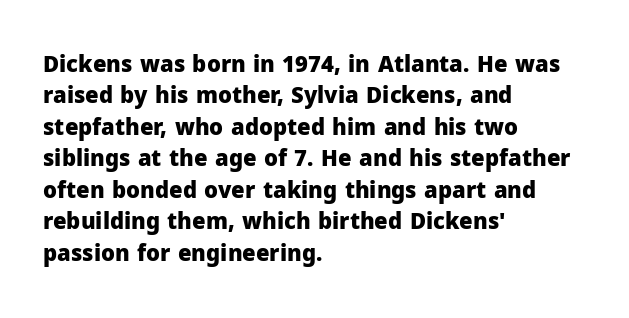
The vertical gap from one line to the next is medium. Bold? Absolutely — the strokes are thick and heavy. Plain, unruled lines of type. The ragged edge is on the right, which tells us the setting is flush left.
